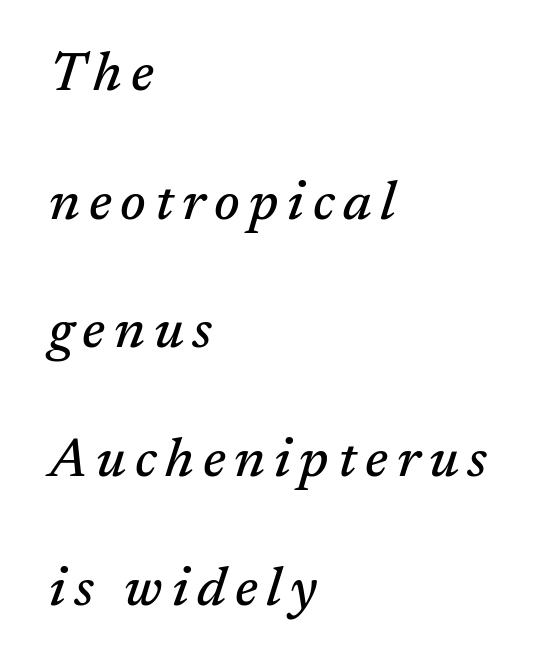
The axis of the letterforms is tilted away from vertical. The designer dialed line spacing up above the default. Unmarked baselines from the first word to the last. Casual observation: everything's shoved over to the left. Note the varied advance widths — an 'i' is clearly narrower than an 'm'. The designer went with a serif here, giving each stem small feet.
